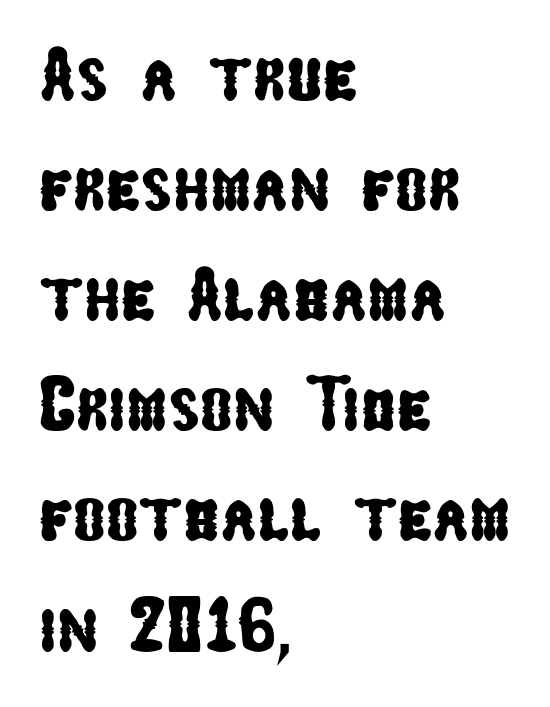
Q: Is the typeface a serif or a sans-serif typeface? A: Sans-serif.
Q: Is the text underlined? A: No.
Q: How is the paragraph aligned? A: Left-aligned.
Q: Is the spacing between letters normal or unusually wide? A: Normal.
Q: Is the spacing between lines tight, normal or loose? A: Normal.
Q: Width (condensed, normal, or wide)? A: Condensed.
Q: Stroke contrast? A: Low.
Q: x-height? A: Medium.
Q: Monospaced? A: No.
